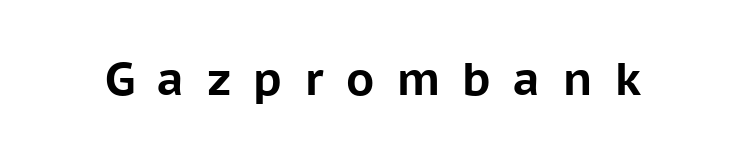
Do the characters align in a grid? No, the font is proportional. The letters carry no serifs — their stems end cleanly without finishing strokes. Weight: bold. You can tell it's not italic because the verticals are truly vertical.
